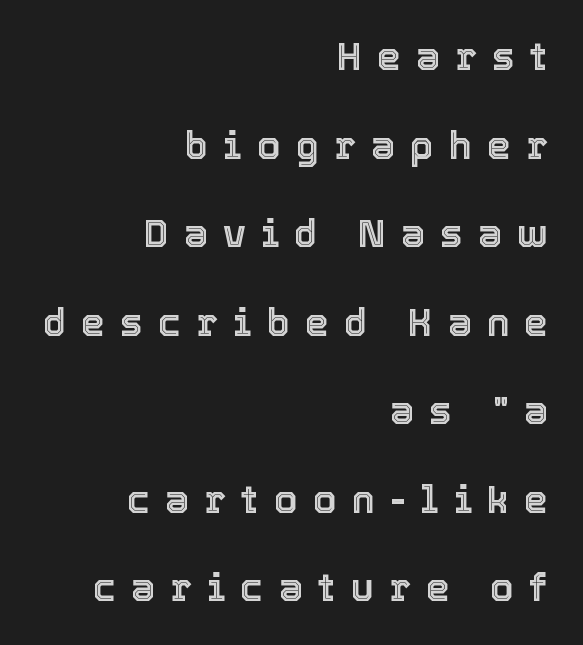
The leading is generous, giving the passage an open texture. Rendered with straight, roman letterforms. Is this a fixed-width face? No — the glyphs have proportional, varying widths. Decoration check: the copy has no underline.
